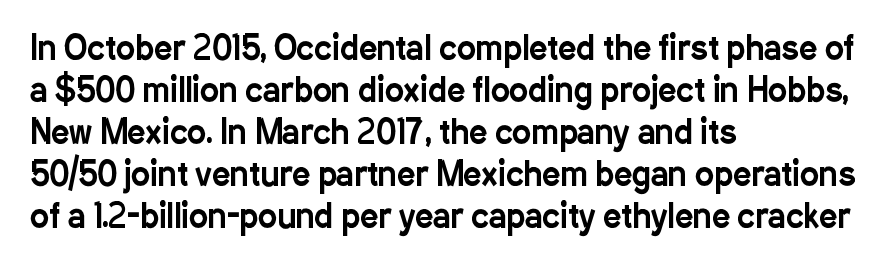
The image shows 32 px condensed sans-serif type, upright; set left-aligned, normal line spacing (1.31x), normal letter spacing, not underlined; low stroke contrast and a medium x-height.
